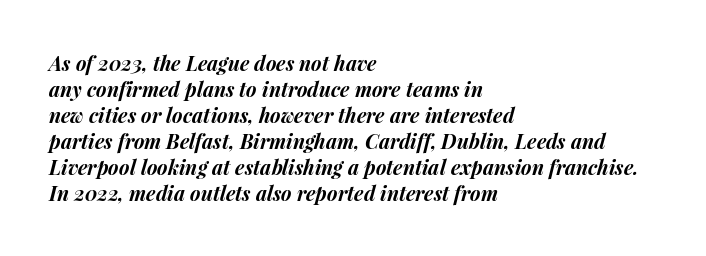
{"italic": "yes", "lean": "right", "slant_degrees": 15, "bold": "yes", "underline": "no", "align": "left", "line_spacing": "normal", "line_spacing_ratio": 1.3, "letter_spacing": "normal", "letter_spacing_em": 0.0, "glyph_px": 20}
